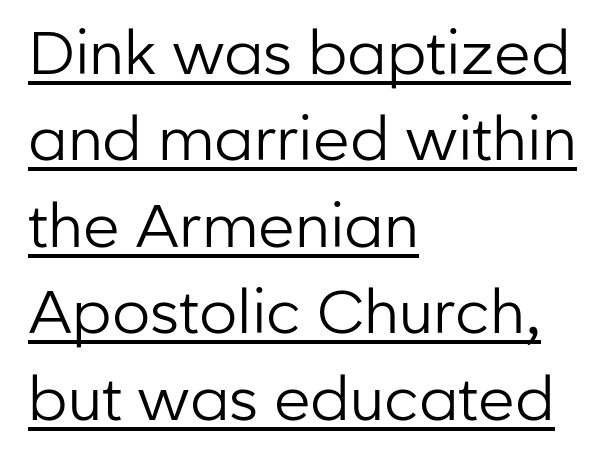
Unlike italic type, these characters show no tilt at all. The characters are drawn with everyday or finer stroke widths. Honestly, the underline is the first thing you notice here. There is no visible air inserted between adjacent glyphs. Does the copy run flush right? No — it runs flush left. The rendering uses a moderate line-height, typical for paragraphs.
